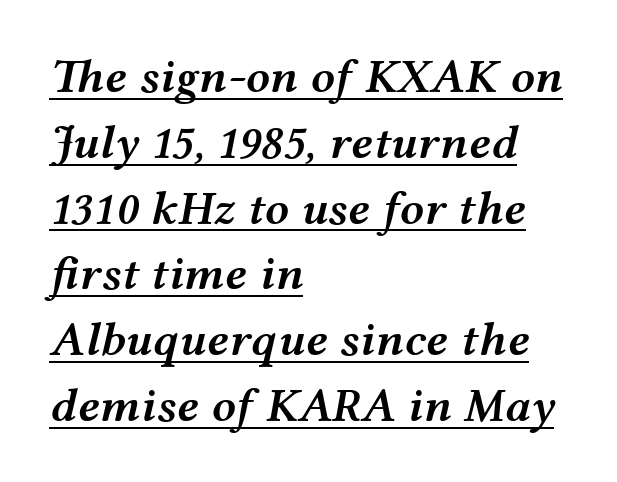
Q: Is the text bold? A: Semi-bold.
Q: Is the text italic (slanted)? A: Yes, it leans right by about 12 degrees.
Q: Is the text underlined? A: Yes.
Q: How is the paragraph aligned? A: Left-aligned.
Q: Is the spacing between letters normal or unusually wide? A: Normal.
Q: Is the spacing between lines tight, normal or loose? A: Normal.
Q: Width (condensed, normal, or wide)? A: Wide.
Q: Stroke contrast? A: Medium.
Q: x-height? A: Medium.
Q: Monospaced? A: No.
